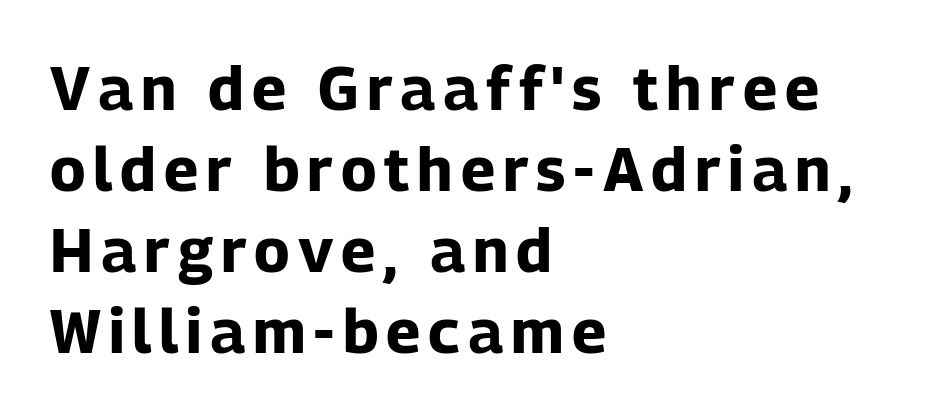
Every letter is thick-stroked: bold, no question. The designer went with a sans here, leaving each stem footless. You could not count columns in this text — the font is proportionally spaced. The words here are not underlined.
